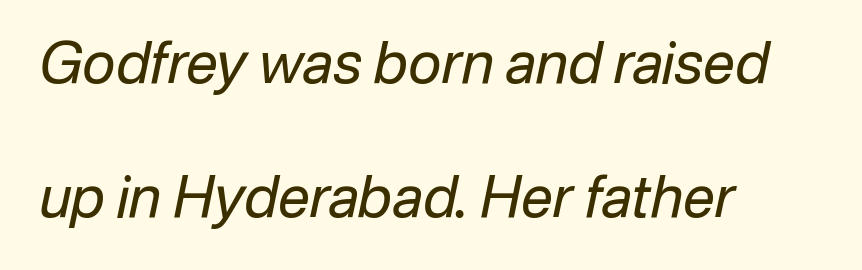
The image shows 57 px regular-weight type, italic (leaning right); set left-aligned, loose line spacing (2.35x), normal letter spacing, not underlined; low stroke contrast and a medium x-height.
